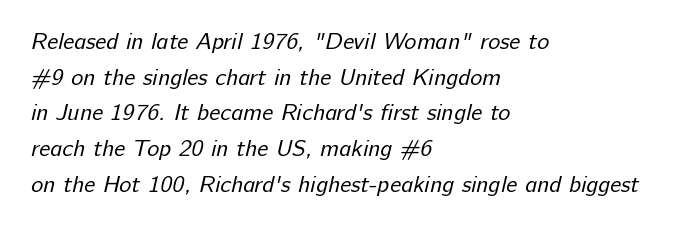
{"bold": "no", "underline": "no", "align": "left", "line_spacing": "normal", "line_spacing_ratio": 1.55, "letter_spacing": "normal", "letter_spacing_em": 0.0, "glyph_px": 23}
